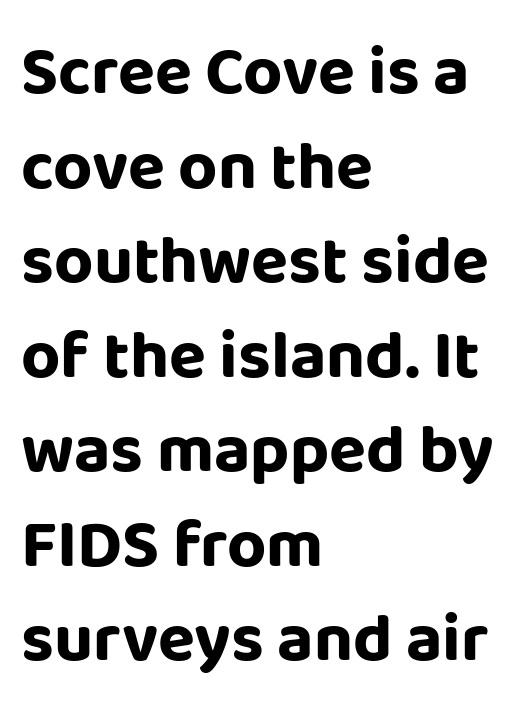
Q: Is the text bold? A: Yes.
Q: Is the text italic (slanted)? A: No, it is upright.
Q: Is the typeface a serif or a sans-serif typeface? A: Sans-serif.
Q: Is the text underlined? A: No.
Q: How is the paragraph aligned? A: Left-aligned.
Q: Is the spacing between letters normal or unusually wide? A: Normal.
Q: Is the spacing between lines tight, normal or loose? A: Normal.
Q: Width (condensed, normal, or wide)? A: Normal.
Q: Stroke contrast? A: Low.
Q: x-height? A: Large.
Q: Monospaced? A: No.
